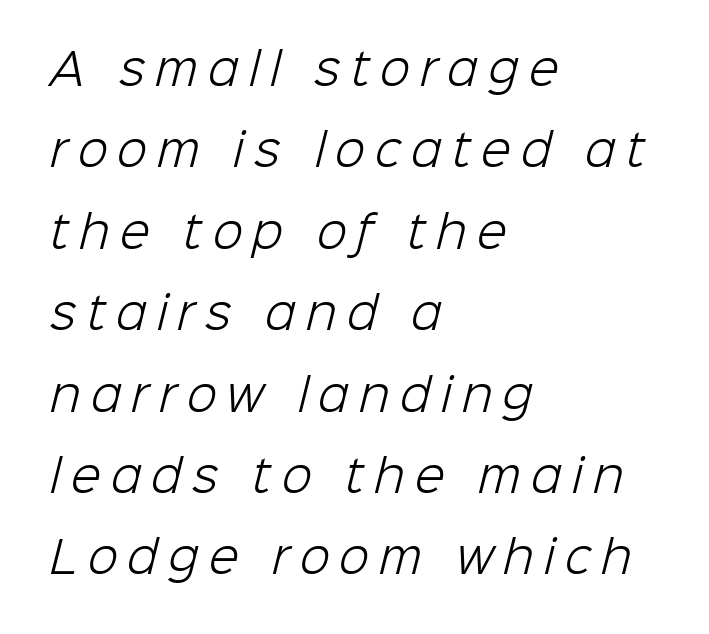
The image shows 44 px light sans-serif type; set left-aligned, line spacing 1.85x, unusually wide letter spacing (+0.23 em), not underlined; low stroke contrast and a medium x-height.
